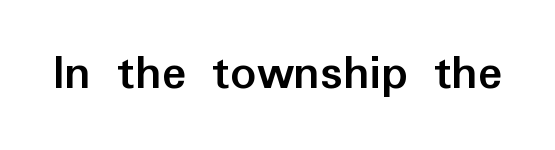
{"serif": "no", "italic": "no", "bold": "yes", "weight": "semibold", "width": "normal", "stroke_contrast": "low", "x_height": "medium", "monospaced": "no", "underline": "no", "letter_spacing": "normal", "letter_spacing_em": 0.0, "glyph_px": 51}
